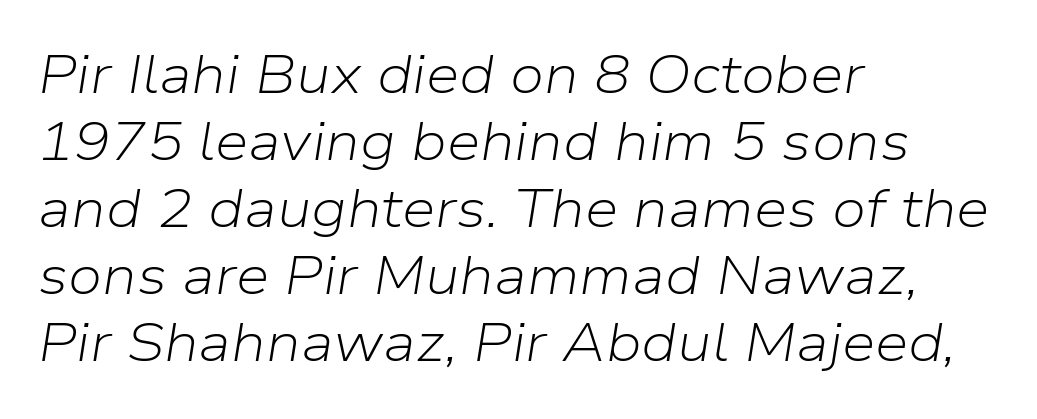
Q: Is the text bold? A: No.
Q: Is the text italic (slanted)? A: Yes, it leans right by about 9 degrees.
Q: Is the text underlined? A: No.
Q: How is the paragraph aligned? A: Left-aligned.
Q: Is the spacing between letters normal or unusually wide? A: Normal.
Q: Width (condensed, normal, or wide)? A: Normal.
Q: Stroke contrast? A: Low.
Q: x-height? A: Medium.
Q: Monospaced? A: No.
